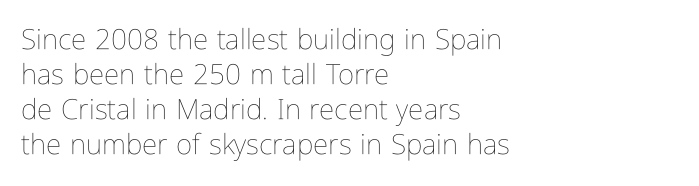
Clear beneath every line of the passage. Every row of glyphs begins at an identical x-position on the left. Stroke mass is kept to a normal reading level or below. Between one letter and the next there's only the usual sliver of space. Ascenders rise straight up at ninety degrees.
